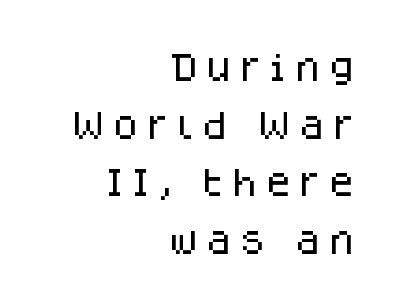
The image shows 30 px sans-serif type, upright; set right-aligned, loose line spacing (1.92x), unusually wide letter spacing (+0.24 em), not underlined; low stroke contrast and a large x-height.
